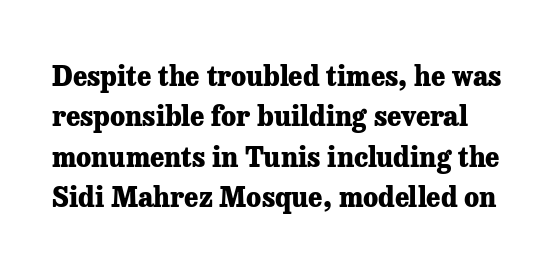
Does the lettering tilt? It doesn't — this is upright. Default kerning and tracking; the words read as compact shapes. The passage shown is emphatically bold. The specimen omits any rule beneath the text block's lines. The passage shown stacks its lines at a standard gap.
